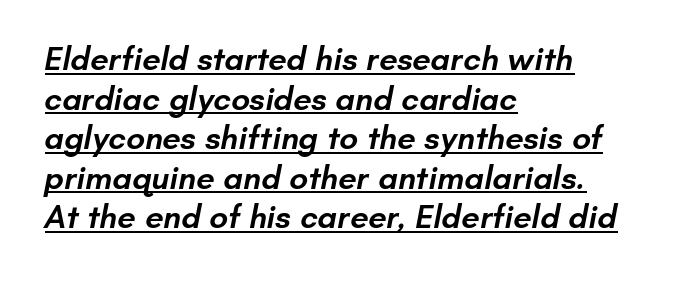
{"serif": "no", "bold": "semi", "weight": "semibold", "width": "normal", "stroke_contrast": "low", "x_height": "small", "monospaced": "no", "underline": "yes", "align": "left", "line_spacing_ratio": 1.2, "letter_spacing": "normal", "letter_spacing_em": 0.0, "glyph_px": 33}
